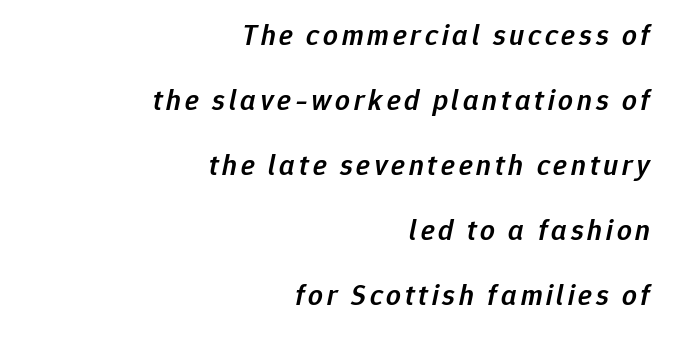
The image shows 29 px semibold type, italic (leaning right); set right-aligned, loose line spacing (2.24x), not underlined; low stroke contrast and a medium x-height.
